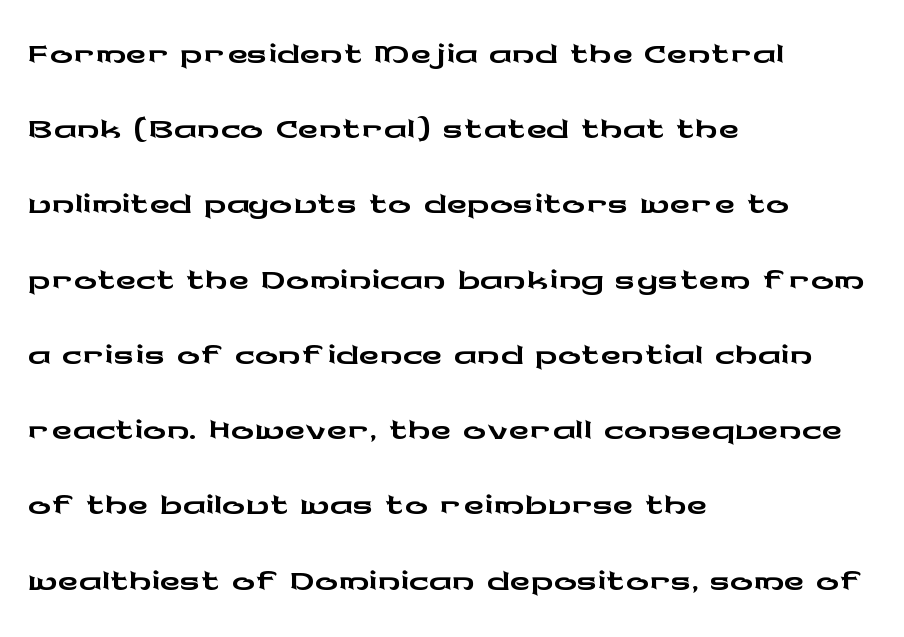
The image shows 57 px wide sans-serif type, upright; set left-aligned, normal line spacing (1.32x), normal letter spacing, not underlined; low stroke contrast and a medium x-height.
